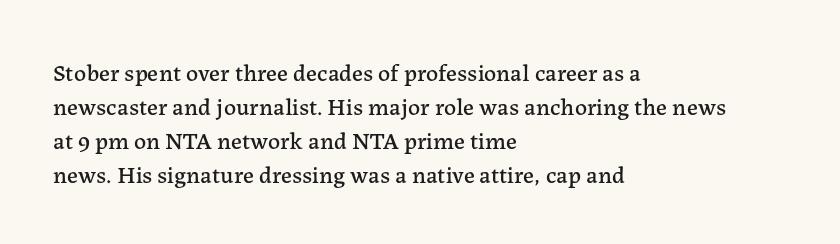
{"italic": "no", "underline": "no", "align": "left", "line_spacing": "normal", "line_spacing_ratio": 1.41, "letter_spacing": "normal", "letter_spacing_em": 0.0, "glyph_px": 24}
